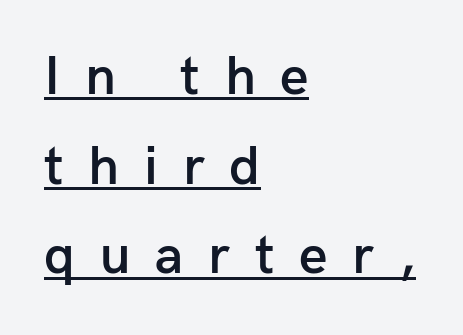
Q: Is the text bold? A: Semi-bold.
Q: Is the text italic (slanted)? A: No, it is upright.
Q: Is the typeface a serif or a sans-serif typeface? A: Sans-serif.
Q: Is the text underlined? A: Yes.
Q: How is the paragraph aligned? A: Left-aligned.
Q: Is the spacing between letters normal or unusually wide? A: Unusually wide.
Q: Is the spacing between lines tight, normal or loose? A: Normal.
Q: Width (condensed, normal, or wide)? A: Normal.
Q: Stroke contrast? A: Low.
Q: x-height? A: Medium.
Q: Monospaced? A: No.
